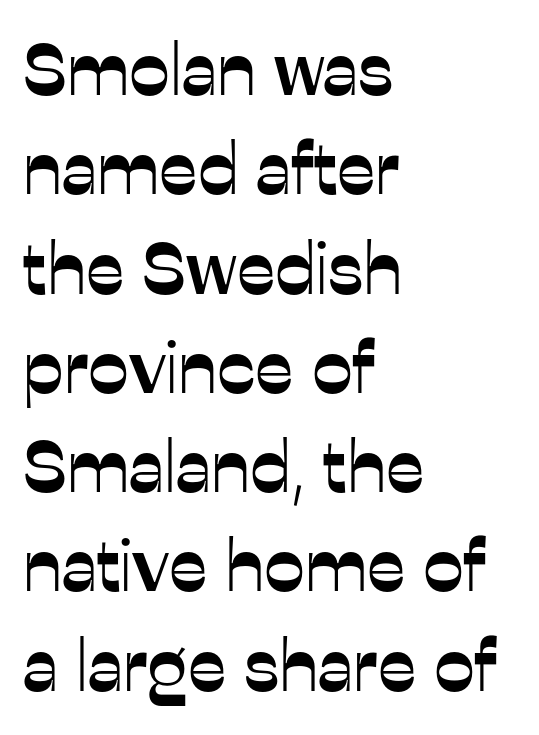
Q: Is the text italic (slanted)? A: No, it is upright.
Q: Is the typeface a serif or a sans-serif typeface? A: Sans-serif.
Q: Is the text underlined? A: No.
Q: How is the paragraph aligned? A: Left-aligned.
Q: Is the spacing between letters normal or unusually wide? A: Normal.
Q: Is the spacing between lines tight, normal or loose? A: Normal.
Q: Width (condensed, normal, or wide)? A: Normal.
Q: Stroke contrast? A: Low.
Q: x-height? A: Medium.
Q: Monospaced? A: No.
